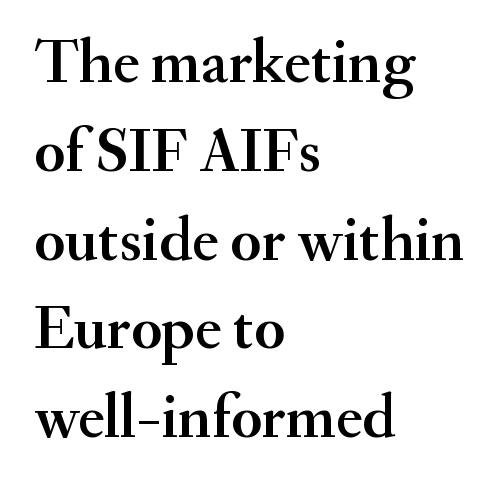
{"serif": "yes", "italic": "no", "width": "normal", "stroke_contrast": "medium", "x_height": "small", "monospaced": "no", "underline": "no", "align": "left", "line_spacing": "normal", "line_spacing_ratio": 1.41, "letter_spacing": "normal", "letter_spacing_em": 0.0, "glyph_px": 63}
